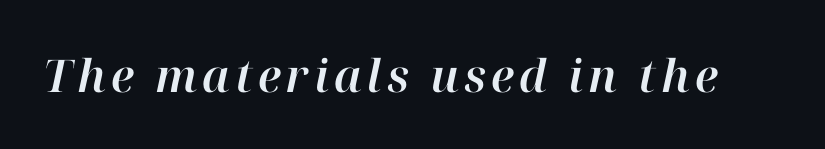
{"italic": "yes", "lean": "right", "slant_degrees": 12, "width": "normal", "stroke_contrast": "high", "x_height": "medium", "monospaced": "no", "underline": "no", "glyph_px": 45}
